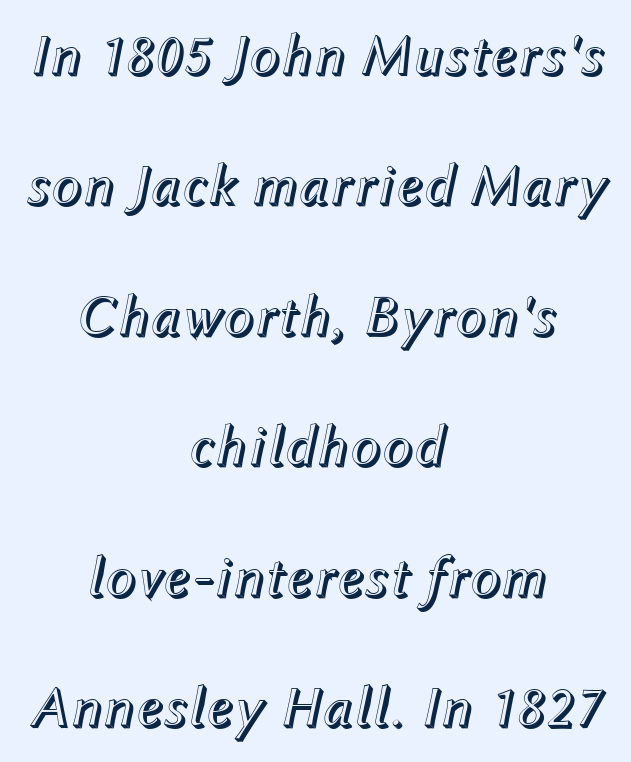
Q: Is the text italic (slanted)? A: Yes, it leans right by about 12 degrees.
Q: Is the text underlined? A: No.
Q: How is the paragraph aligned? A: Centered.
Q: Is the spacing between letters normal or unusually wide? A: Normal.
Q: Is the spacing between lines tight, normal or loose? A: Loose.
Q: Width (condensed, normal, or wide)? A: Normal.
Q: x-height? A: Medium.
Q: Monospaced? A: No.
